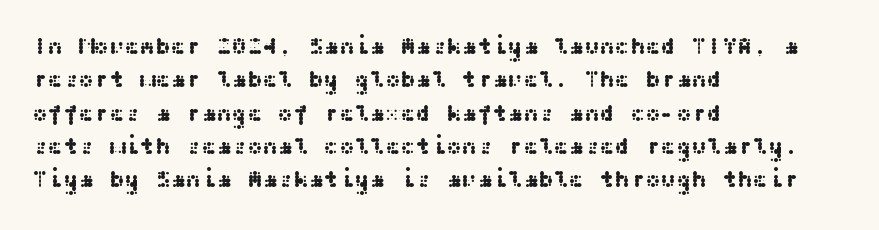
The rendering uses a moderate line-height, typical for paragraphs. These lines were composed using upright roman letters. The gaps between neighbouring characters are ordinary and unremarkable. Has an underline been added? It has not. Line starts are locked; line ends wander.
